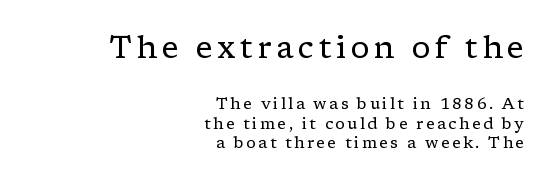
{"serif": "yes", "italic": "no", "bold": "no", "weight": "regular", "width": "normal", "stroke_contrast": "low", "x_height": "medium", "monospaced": "no", "underline": "no", "align": "right", "line_spacing_ratio": 1.21, "larger_block": "first", "size_ratio": 1.94, "glyph_px": 31}
